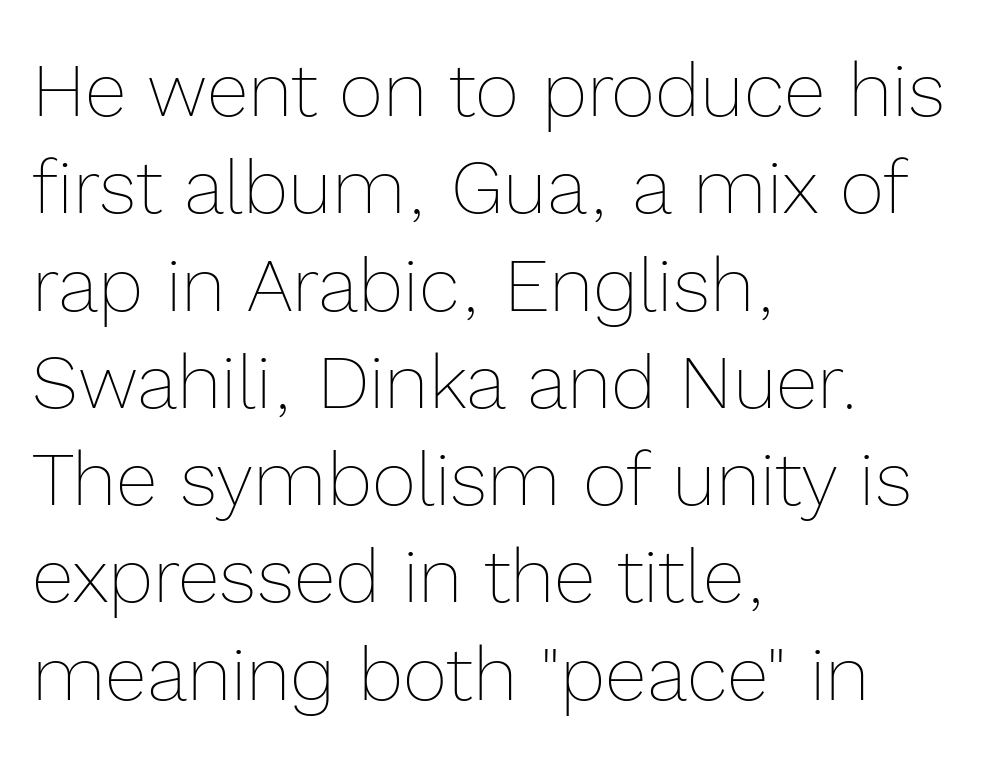
{"italic": "no", "bold": "no", "weight": "thin", "width": "normal", "x_height": "medium", "monospaced": "no", "underline": "no", "align": "left", "line_spacing": "normal", "line_spacing_ratio": 1.28, "letter_spacing": "normal", "letter_spacing_em": 0.0, "glyph_px": 76}
